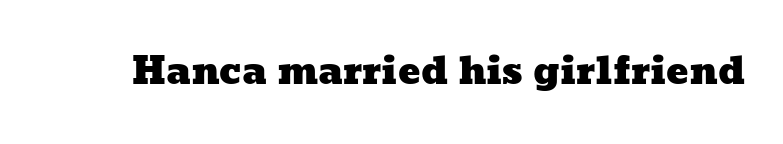
The image shows 37 px wide type; set normal letter spacing, not underlined; low stroke contrast and a medium x-height.
